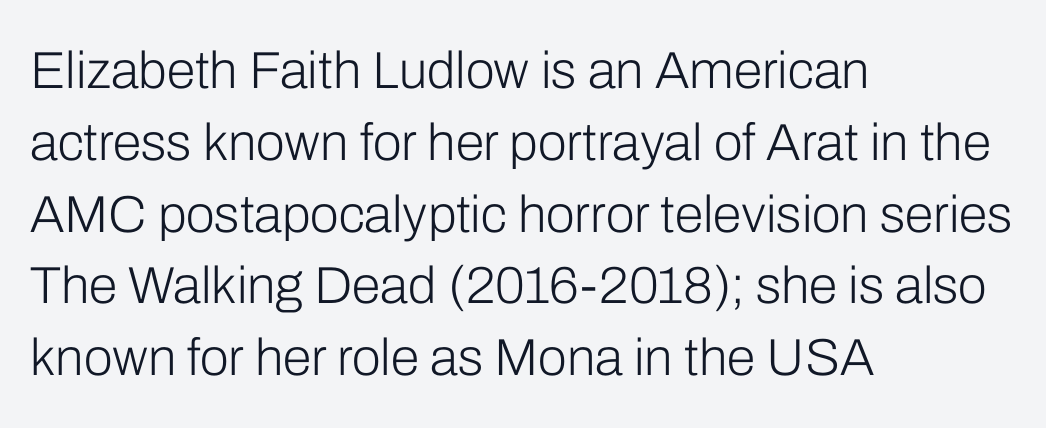
{"serif": "no", "italic": "no", "bold": "no", "weight": "light", "width": "normal", "stroke_contrast": "low", "x_height": "medium", "monospaced": "no", "underline": "no", "align": "left", "line_spacing": "normal", "line_spacing_ratio": 1.38, "letter_spacing": "normal", "letter_spacing_em": 0.0, "glyph_px": 52}
